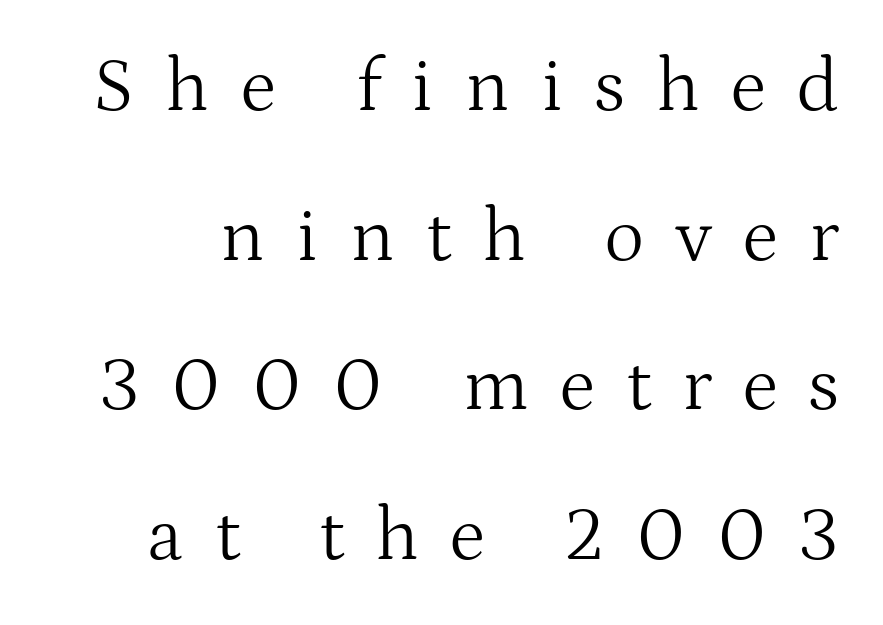
{"serif": "yes", "italic": "no", "bold": "no", "weight": "light", "width": "normal", "stroke_contrast": "medium", "x_height": "medium", "monospaced": "no", "underline": "no", "line_spacing": "loose", "line_spacing_ratio": 1.97, "letter_spacing": "wide", "letter_spacing_em": 0.41, "glyph_px": 76}
